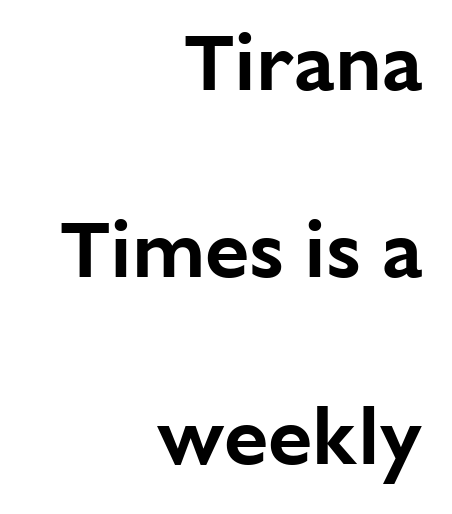
Q: Is the text italic (slanted)? A: No, it is upright.
Q: Is the typeface a serif or a sans-serif typeface? A: Sans-serif.
Q: Is the text underlined? A: No.
Q: How is the paragraph aligned? A: Right-aligned.
Q: Is the spacing between letters normal or unusually wide? A: Normal.
Q: Is the spacing between lines tight, normal or loose? A: Loose.
Q: Width (condensed, normal, or wide)? A: Normal.
Q: Stroke contrast? A: Low.
Q: x-height? A: Medium.
Q: Monospaced? A: No.
